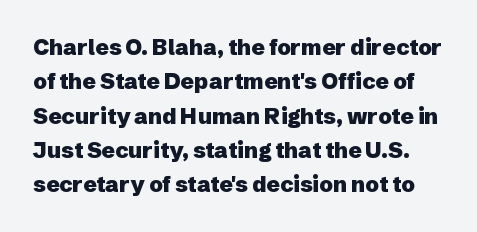
The image shows 22 px bold type, upright; set normal line spacing (1.56x), normal letter spacing, not underlined.
